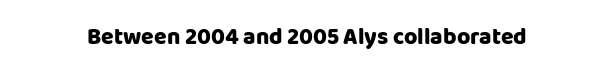
{"italic": "no", "underline": "no", "letter_spacing": "normal", "letter_spacing_em": 0.0, "glyph_px": 23}
